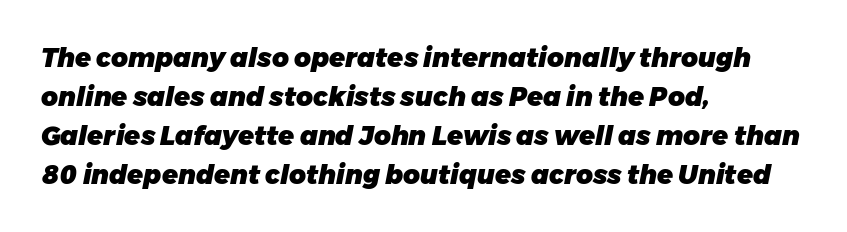
Is the type slanted? Yes — the strokes lean at a clear angle. The gap between lines stays unmarked. Line starts are locked; line ends wander. The face used here is rendered with its standard letterfit.
